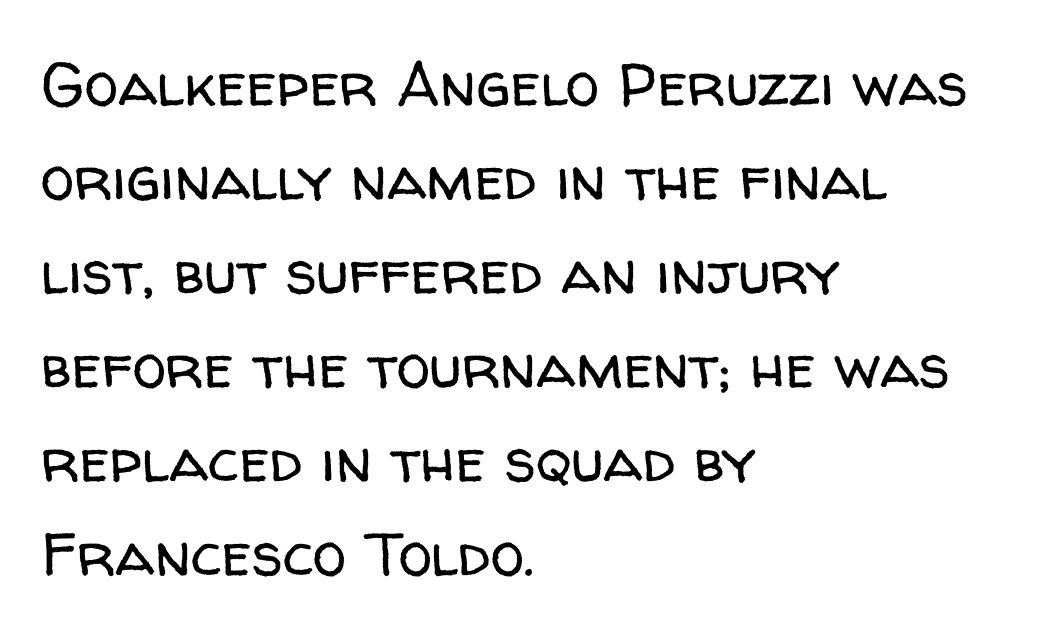
{"serif": "no", "italic": "no", "bold": "no", "weight": "regular", "width": "normal", "stroke_contrast": "low", "x_height": "medium", "monospaced": "no", "underline": "no", "align": "left", "line_spacing": "normal", "line_spacing_ratio": 1.54, "letter_spacing": "normal", "letter_spacing_em": 0.0, "glyph_px": 61}
